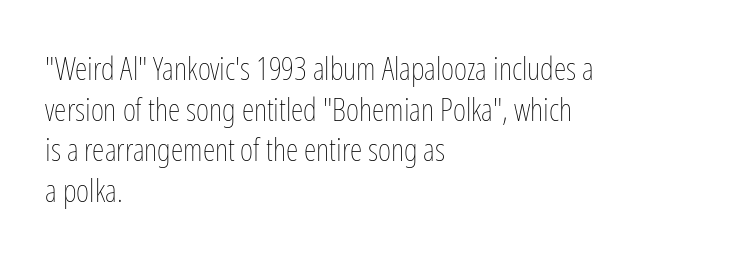
{"italic": "no", "bold": "no", "weight": "thin", "width": "condensed", "stroke_contrast": "low", "x_height": "medium", "monospaced": "no", "underline": "no", "align": "left", "line_spacing": "normal", "line_spacing_ratio": 1.27, "letter_spacing": "normal", "letter_spacing_em": 0.0, "glyph_px": 32}
